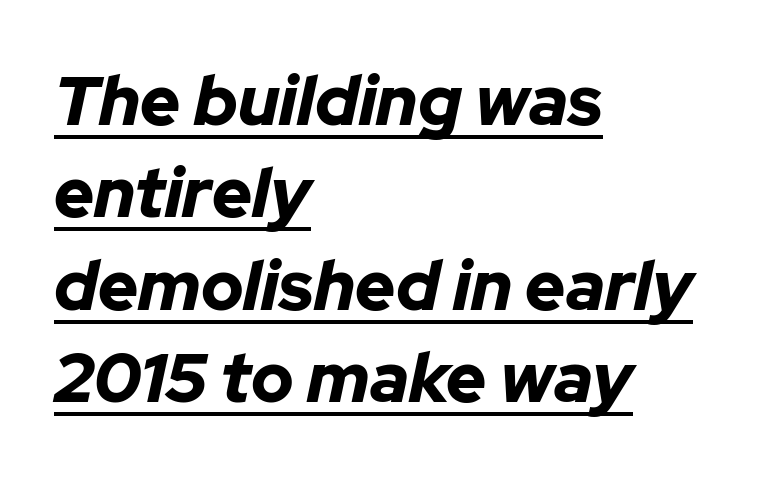
This rendering uses left alignment, leaving the right contour irregular. Quick note: interline space is typical. Here the designer chose a conventional face with non-uniform glyph widths. Inter-character spacing is left at the font's built-in metrics. Every letter is thick-stroked: bold, no question. The text carries the slant typical of an italic or oblique font.
